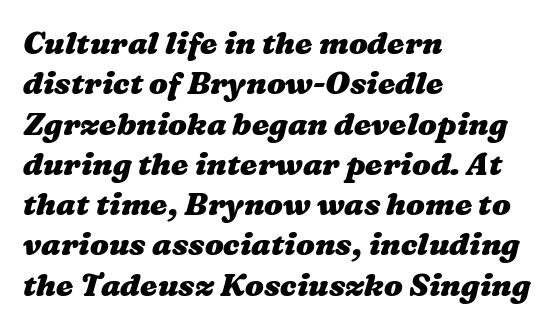
Does extra space separate the letters? No, they use regular spacing. The passage shown is not underscored anywhere. One glance says typical: line gaps are just what's usual. Is this a fixed-width face? No — the glyphs have proportional, varying widths.
